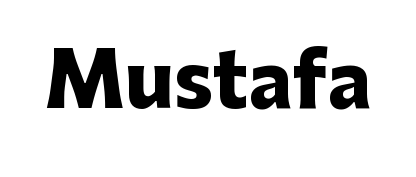
The image shows 74 px heavy sans-serif type, upright; set normal letter spacing, not underlined; low stroke contrast and a medium x-height.
